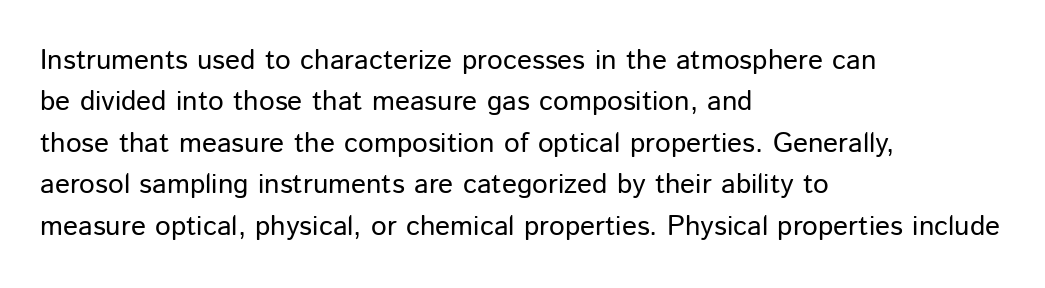
{"serif": "no", "italic": "no", "bold": "no", "weight": "regular", "width": "normal", "stroke_contrast": "low", "x_height": "medium", "monospaced": "no", "underline": "no", "align": "left", "line_spacing": "normal", "line_spacing_ratio": 1.48, "letter_spacing": "normal", "letter_spacing_em": 0.0, "glyph_px": 28}
